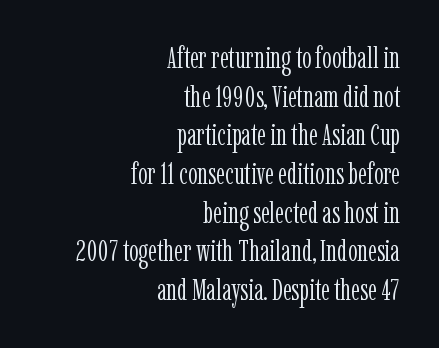
The letters stand straight up with perfectly vertical stems. Is this a sans? No — the strokes have serifs. Nothing unusual about the tracking: characters are spaced as the font intends. The paragraph has a hard right edge and a soft left edge.
